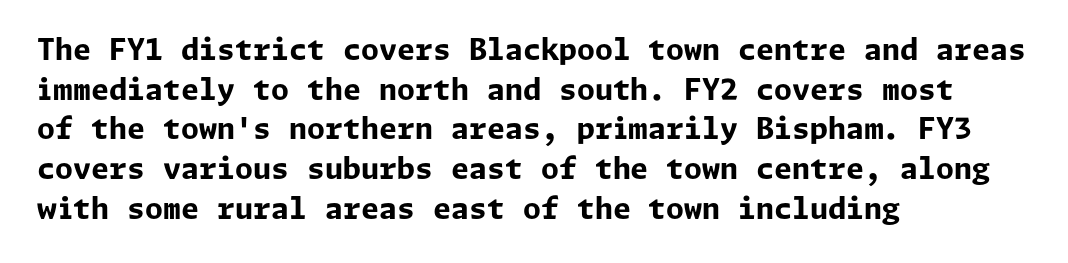
The rendering keeps characters at their native spacing. Caption: multi-line text, flush left, ragged right. When letters stand straight like this, we call the style roman or upright. Serifs: no, the terminals of the letterforms are clean. No word sits above an underline.
